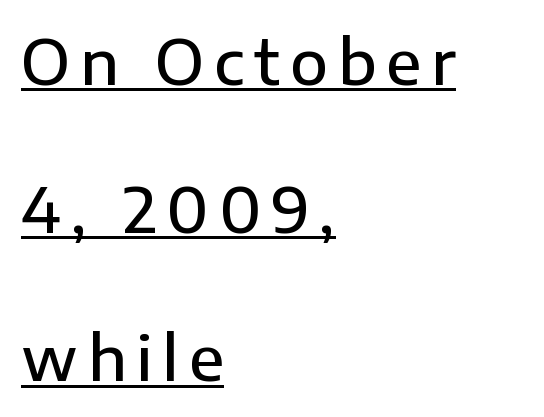
The lettering is marked with a stroke running underneath it. These lines carry some extra weight — a demibold, not a full bold. Casual observation: everything's shoved over to the left. Every character sits straight up, as roman type does.
